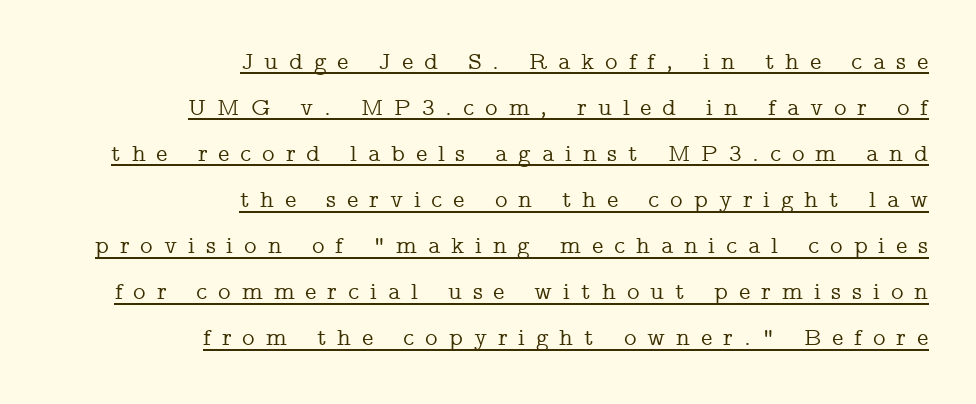
Q: Is the text italic (slanted)? A: No, it is upright.
Q: Is the text underlined? A: Yes.
Q: How is the paragraph aligned? A: Right-aligned.
Q: Is the spacing between letters normal or unusually wide? A: Unusually wide.
Q: Is the spacing between lines tight, normal or loose? A: Loose.
